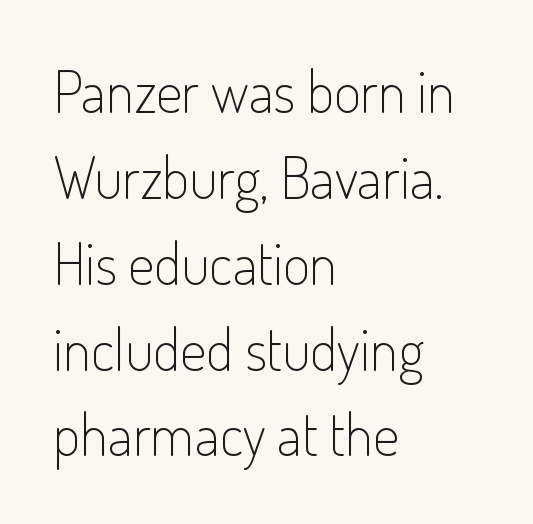
The image shows 58 px light, condensed sans-serif type, upright; set left-aligned, normal line spacing (1.48x), normal letter spacing, not underlined; low stroke contrast and a small x-height.
